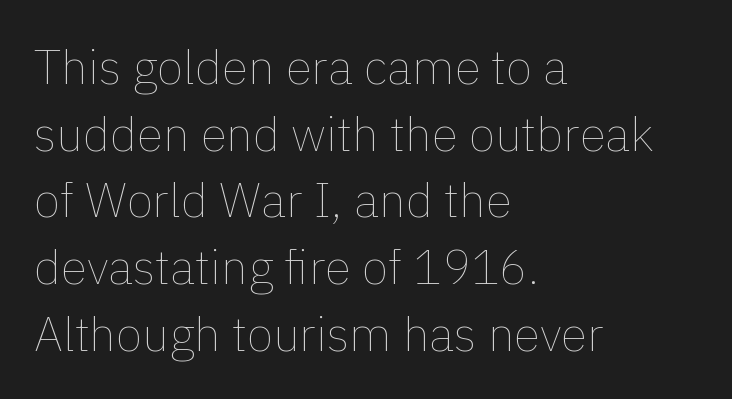
Q: Is the text bold? A: No.
Q: Is the text italic (slanted)? A: No, it is upright.
Q: Is the text underlined? A: No.
Q: How is the paragraph aligned? A: Left-aligned.
Q: Is the spacing between letters normal or unusually wide? A: Normal.
Q: Is the spacing between lines tight, normal or loose? A: Normal.
Q: Width (condensed, normal, or wide)? A: Normal.
Q: x-height? A: Medium.
Q: Monospaced? A: No.
